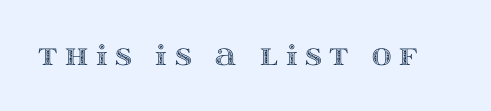
Q: Is the text italic (slanted)? A: No, it is upright.
Q: Is the text underlined? A: No.
Q: Is the spacing between letters normal or unusually wide? A: Unusually wide.
